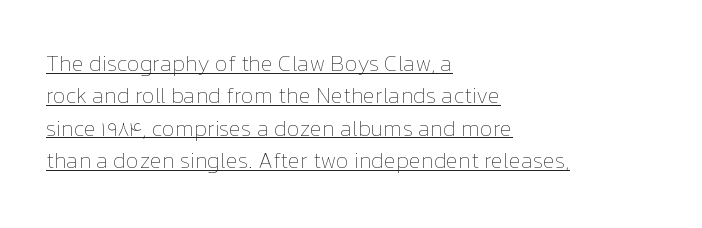
The image shows 22 px text type, upright; set left-aligned, normal line spacing (1.47x), normal letter spacing, underlined.
